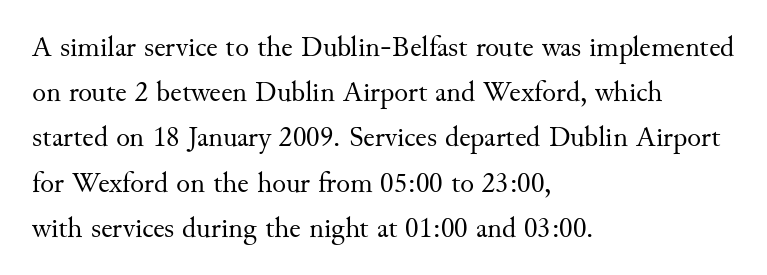
The image shows 29 px regular-weight serif type, upright; set left-aligned, normal line spacing (1.56x), normal letter spacing, not underlined; medium stroke contrast and a small x-height.
